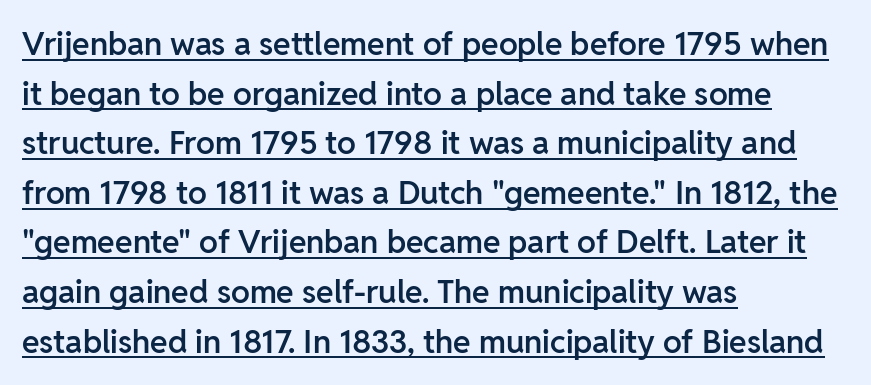
Reading down the column, the eye jumps a familiar distance to each next line. The ragged edge is on the right, which tells us the setting is flush left. Each letter's strokes conclude bluntly, with no projecting serifs. This sample uses an upright cut, with every glyph sitting square on the baseline.
